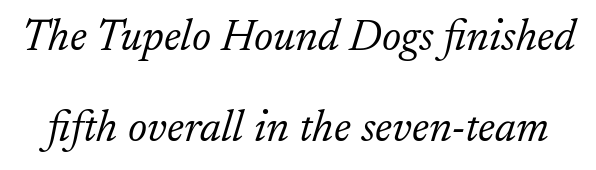
Q: Is the text bold? A: No.
Q: Is the text italic (slanted)? A: Yes, it leans right by about 17 degrees.
Q: Is the typeface a serif or a sans-serif typeface? A: Serif.
Q: Is the text underlined? A: No.
Q: Is the spacing between letters normal or unusually wide? A: Normal.
Q: Is the spacing between lines tight, normal or loose? A: Loose.
Q: Width (condensed, normal, or wide)? A: Normal.
Q: Stroke contrast? A: Low.
Q: x-height? A: Small.
Q: Monospaced? A: No.
